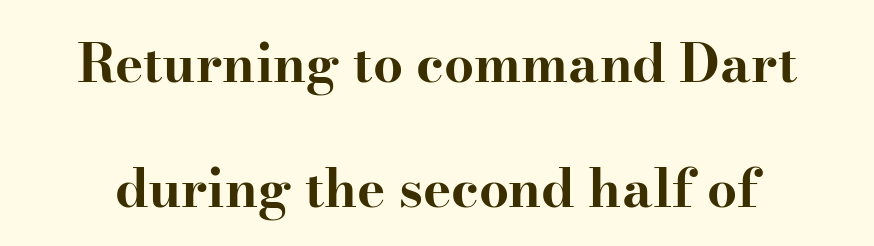
Q: Is the text bold? A: Yes.
Q: Is the text italic (slanted)? A: No, it is upright.
Q: Is the typeface a serif or a sans-serif typeface? A: Serif.
Q: Is the text underlined? A: No.
Q: Is the spacing between letters normal or unusually wide? A: Normal.
Q: Is the spacing between lines tight, normal or loose? A: Loose.
Q: Width (condensed, normal, or wide)? A: Wide.
Q: Stroke contrast? A: High.
Q: x-height? A: Small.
Q: Monospaced? A: No.
